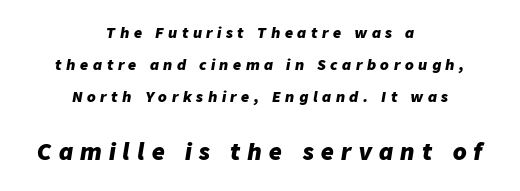
The image shows 22 px bold type, italic (leaning right); set centered, loose line spacing (2.3x), unusually wide letter spacing (+0.33 em), not underlined; the second (bottom) block is 1.57x larger.
